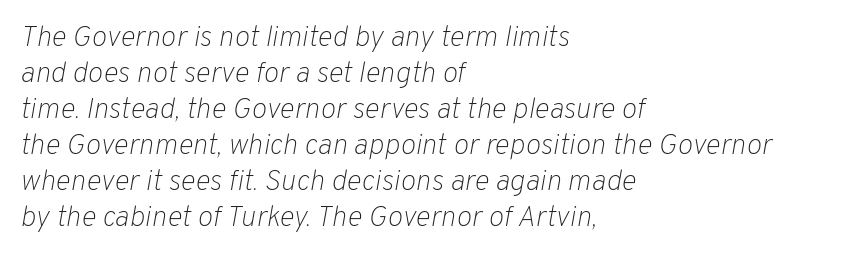
Q: Is the text bold? A: No.
Q: Is the text italic (slanted)? A: Yes, it leans right by about 10 degrees.
Q: Is the text underlined? A: No.
Q: How is the paragraph aligned? A: Left-aligned.
Q: Is the spacing between letters normal or unusually wide? A: Normal.
Q: Width (condensed, normal, or wide)? A: Normal.
Q: Stroke contrast? A: Low.
Q: x-height? A: Medium.
Q: Monospaced? A: No.
